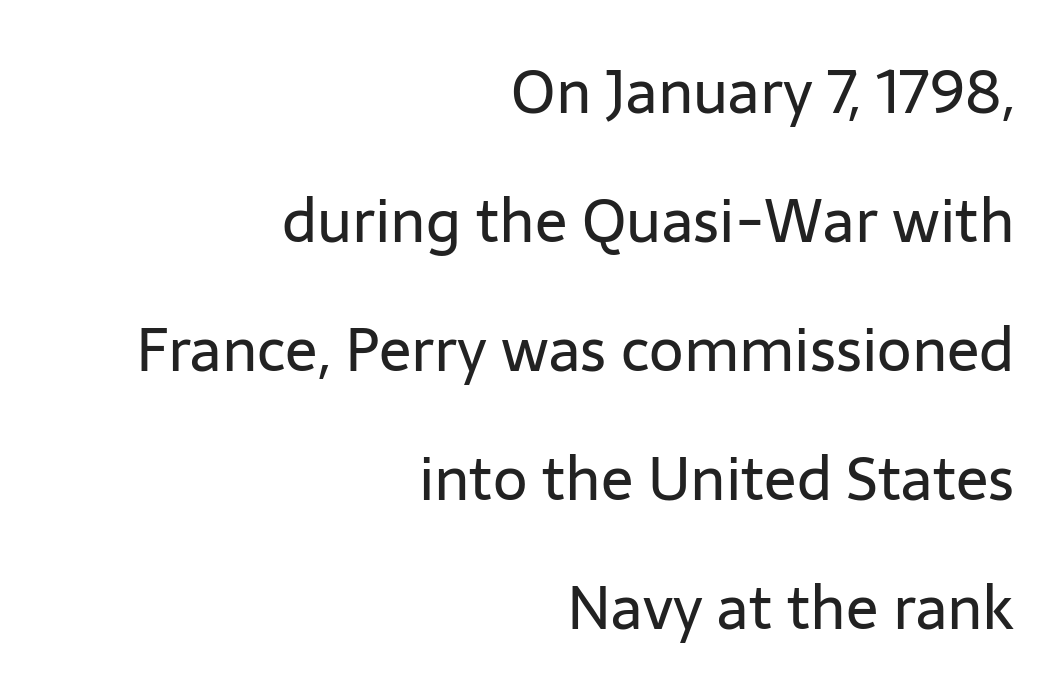
{"serif": "no", "italic": "no", "bold": "no", "weight": "regular", "width": "normal", "stroke_contrast": "low", "x_height": "medium", "monospaced": "no", "underline": "no", "align": "right", "line_spacing": "loose", "line_spacing_ratio": 2.15, "letter_spacing": "normal", "letter_spacing_em": 0.0, "glyph_px": 60}
